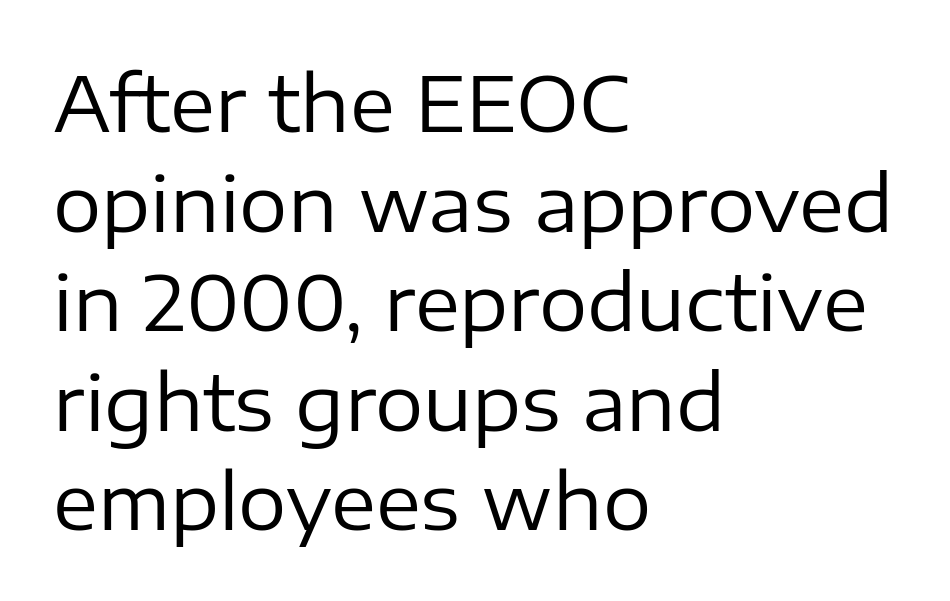
Varying glyph widths throughout — classic text-font behaviour. The letterforms sit at book weight or below. Vertical spacing — default. Line starts are locked; line ends wander. The gaps between neighbouring characters are ordinary and unremarkable.
